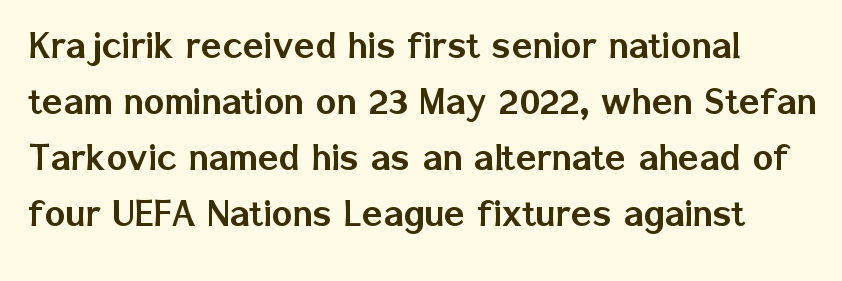
Upright lettering throughout. Honestly, the letter spacing is just normal — you wouldn't notice it. How would I describe the line gaps? Plain and ordinary. Underline: absent. A typesetter would call this proportional, since set widths differ per character.
